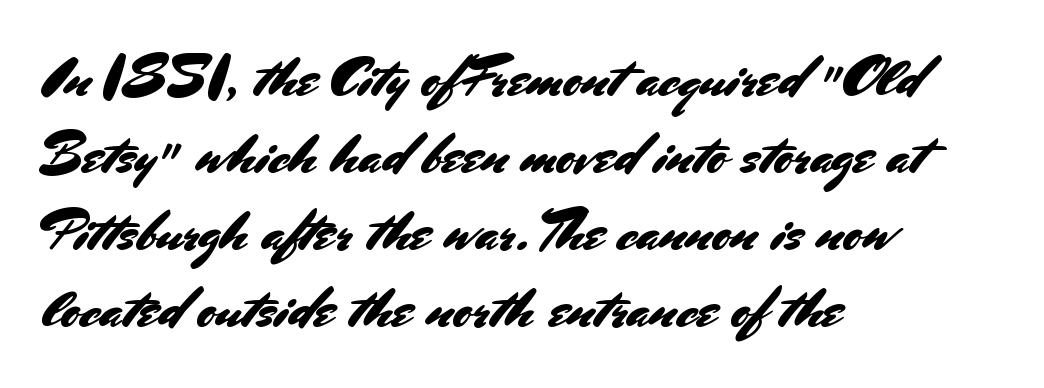
Q: Is the text italic (slanted)? A: Yes.
Q: Is the typeface a serif or a sans-serif typeface? A: Sans-serif.
Q: Is the text underlined? A: No.
Q: How is the paragraph aligned? A: Left-aligned.
Q: Is the spacing between letters normal or unusually wide? A: Normal.
Q: Is the spacing between lines tight, normal or loose? A: Normal.
Q: Width (condensed, normal, or wide)? A: Normal.
Q: Stroke contrast? A: Medium.
Q: x-height? A: Small.
Q: Monospaced? A: No.
